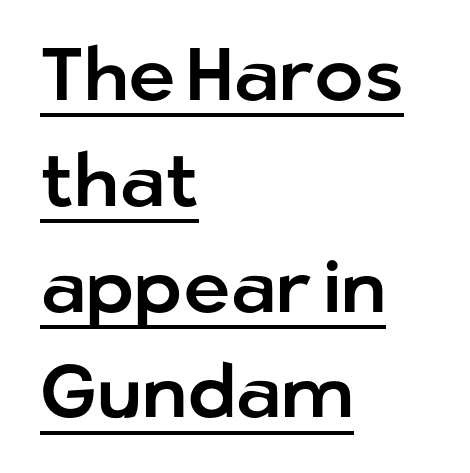
Nothing unusual about the tracking: characters are spaced as the font intends. Varying glyph widths throughout — classic text-font behaviour. Is there any slant? The stems are plumb. Letterform terminals end flat and unadorned throughout the passage. These lines are set flush left with a ragged right edge. Is there much room between lines? A standard amount, neither cramped nor airy.
